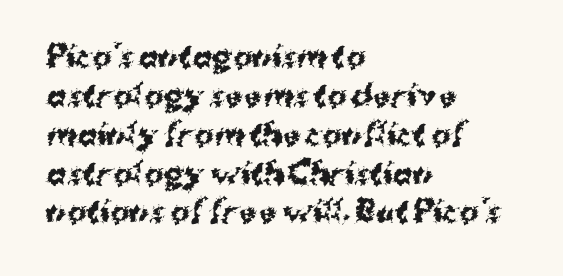
{"serif": "no", "bold": "yes", "weight": "bold", "width": "normal", "stroke_contrast": "medium", "x_height": "medium", "monospaced": "no", "underline": "no", "align": "left", "line_spacing": "normal", "line_spacing_ratio": 1.34, "letter_spacing": "normal", "letter_spacing_em": 0.0, "glyph_px": 29}
